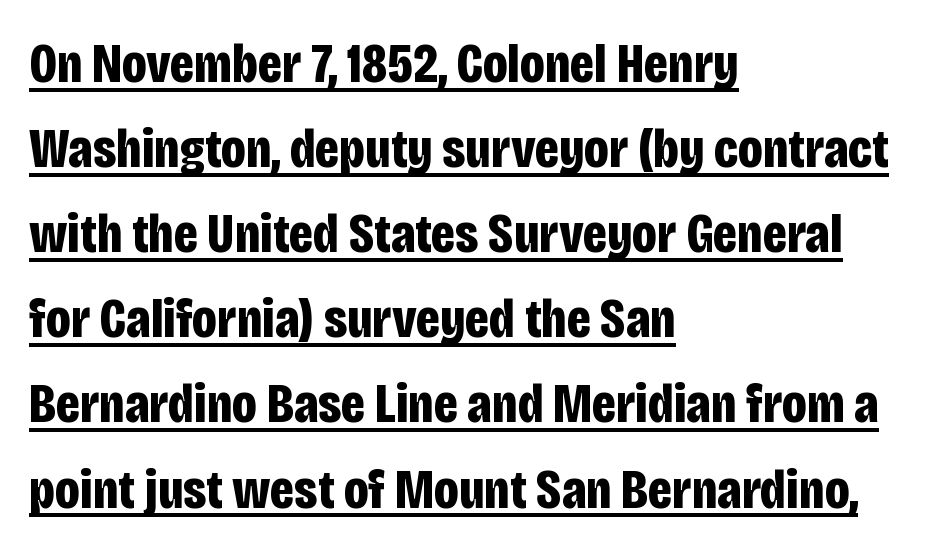
The image shows 56 px bold, condensed sans-serif type, upright; set left-aligned, normal line spacing (1.52x), normal letter spacing, underlined; low stroke contrast and a large x-height.
